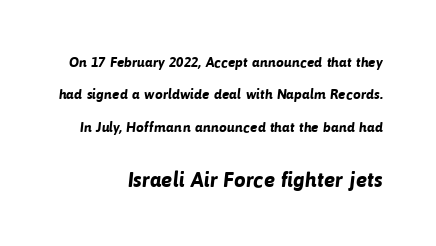
{"bold": "yes", "underline": "no", "line_spacing": "loose", "line_spacing_ratio": 2.32, "letter_spacing": "normal", "letter_spacing_em": 0.0, "larger_block": "second", "size_ratio": 1.5, "glyph_px": 21}
